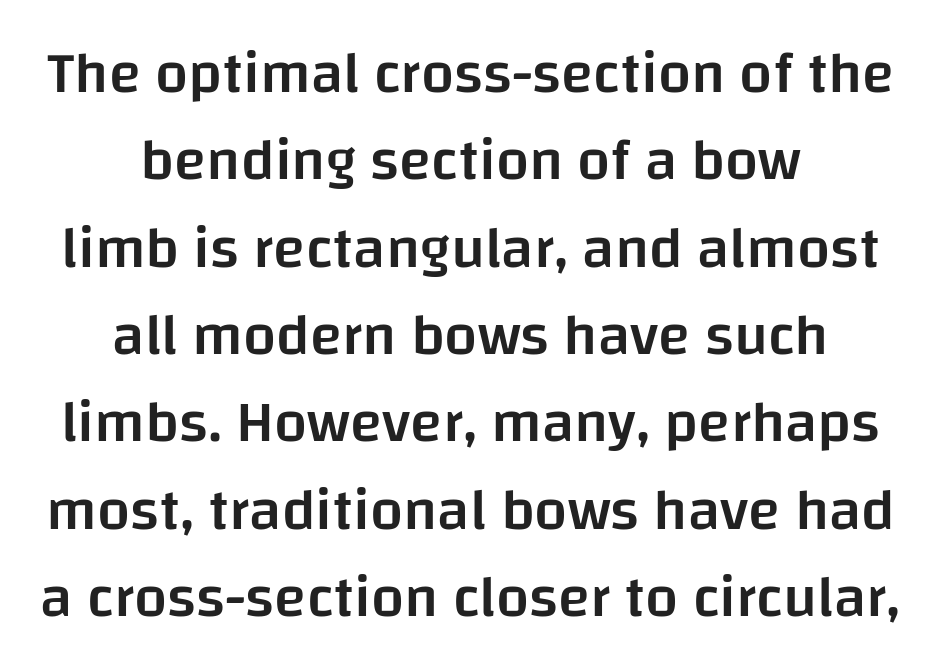
Q: Is the text bold? A: Semi-bold.
Q: Is the text italic (slanted)? A: No, it is upright.
Q: Is the typeface a serif or a sans-serif typeface? A: Sans-serif.
Q: Is the text underlined? A: No.
Q: How is the paragraph aligned? A: Centered.
Q: Is the spacing between letters normal or unusually wide? A: Normal.
Q: Is the spacing between lines tight, normal or loose? A: Normal.
Q: Width (condensed, normal, or wide)? A: Normal.
Q: Stroke contrast? A: Low.
Q: x-height? A: Large.
Q: Monospaced? A: No.
